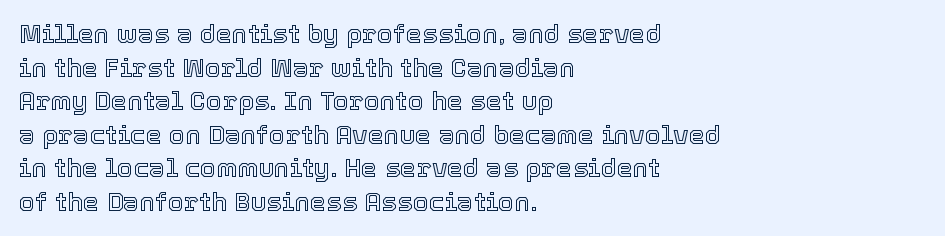
The zone under the glyphs is completely vacant. Line starts are locked; line ends wander. Look at the tracking — it's just the regular setting, nothing added. Horizontal bands of white between lines are of average thickness.
